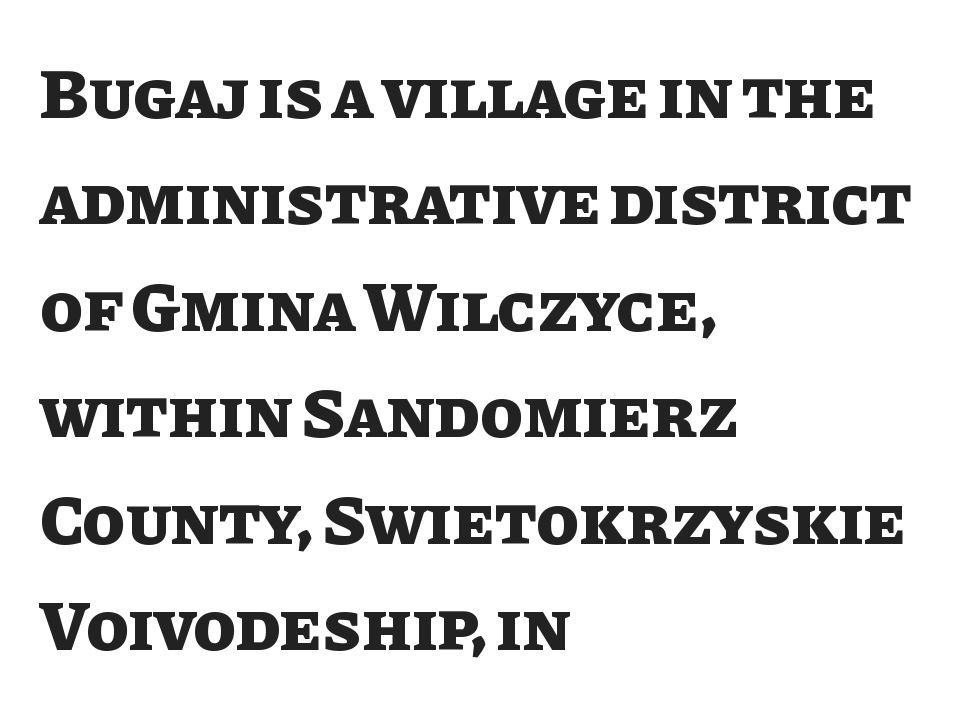
The image shows 70 px heavy type, upright; set left-aligned, normal line spacing (1.52x), normal letter spacing, not underlined; low stroke contrast and a large x-height.
